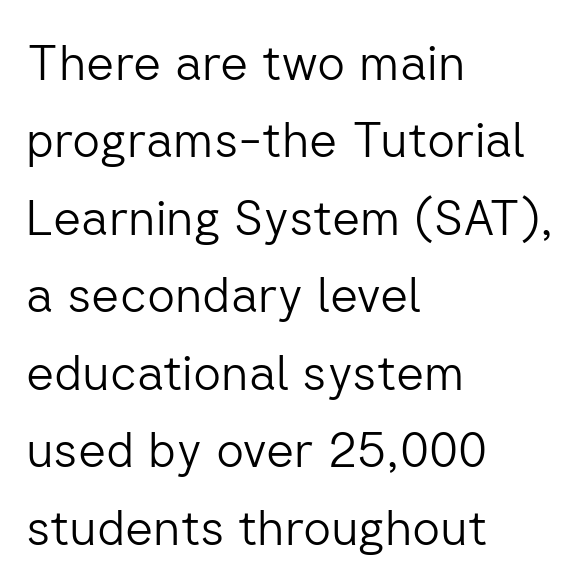
The image shows 49 px light sans-serif type, upright; set left-aligned, normal line spacing (1.58x), normal letter spacing, not underlined; low stroke contrast and a medium x-height.
